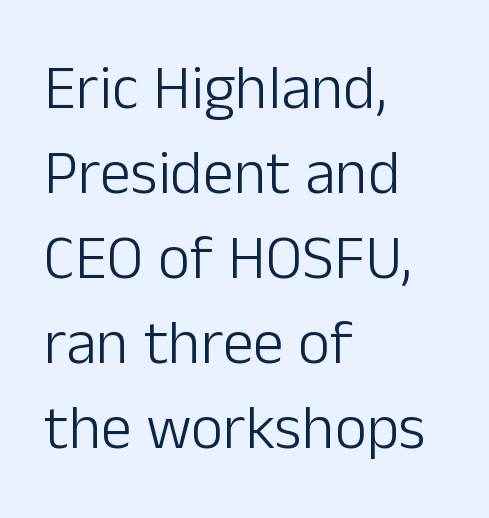
The image shows 62 px light sans-serif type, upright; set left-aligned, normal line spacing (1.37x), normal letter spacing, not underlined; low stroke contrast and a medium x-height.
